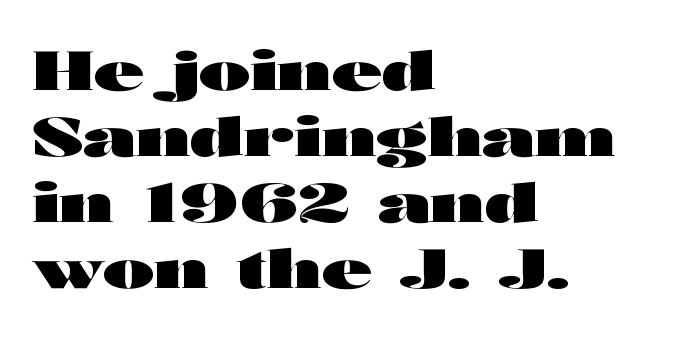
{"italic": "no", "bold": "yes", "weight": "heavy", "width": "wide", "stroke_contrast": "high", "x_height": "medium", "monospaced": "no", "underline": "no", "align": "left", "line_spacing_ratio": 1.2, "letter_spacing": "normal", "letter_spacing_em": 0.0, "glyph_px": 55}
